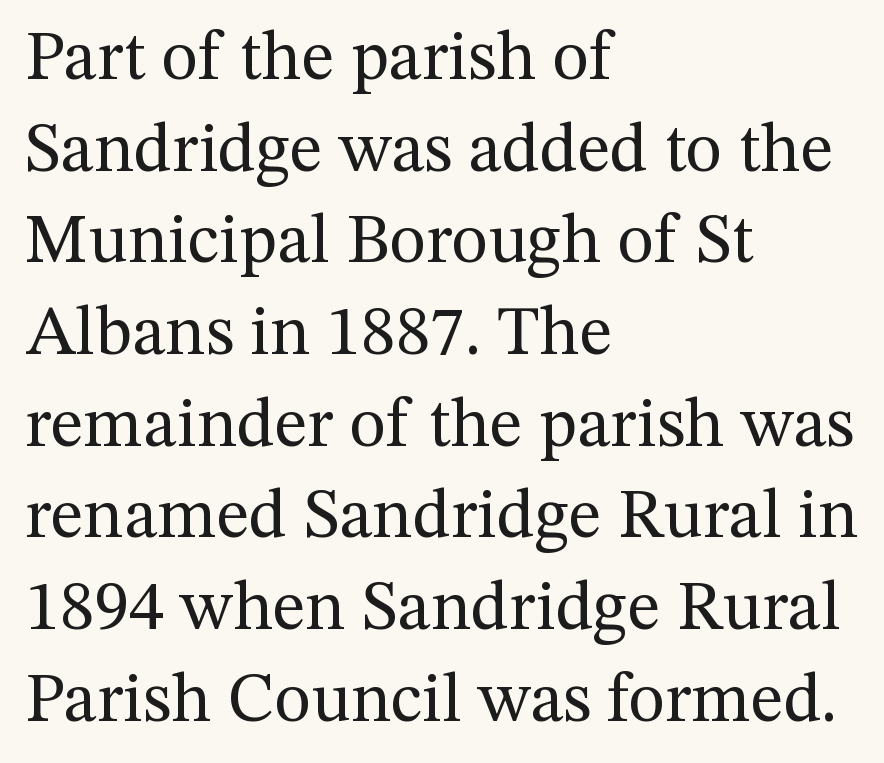
These lines sit exactly where default settings would place them. Note the varied advance widths — an 'i' is clearly narrower than an 'm'. Is there any slant? The stems are plumb. Horizontal alignment here is leftward, the default for most running prose. Letters have the restrained weight of plain body copy at most.
